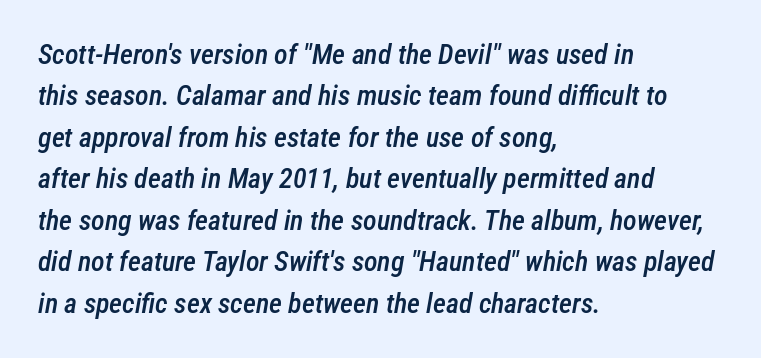
The image shows 28 px semibold, condensed type, italic (leaning right); set left-aligned, normal line spacing (1.48x), normal letter spacing, not underlined; low stroke contrast and a medium x-height.
